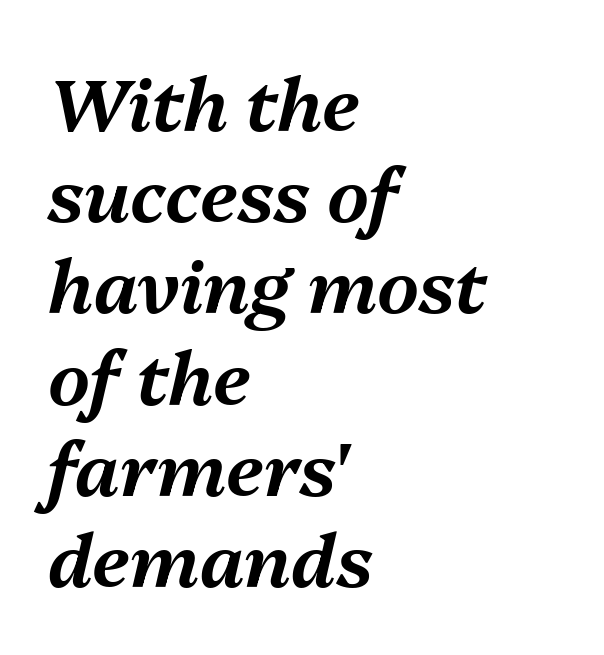
The rows are spaced the way most documents space them. The letters are slanted; this is an italic face. The words here are not underlined. This sample has the flowing, uneven cadence of proportional lettering. Short and long lines alike share a common starting point at left. Inter-character spacing is left at the font's built-in metrics.
